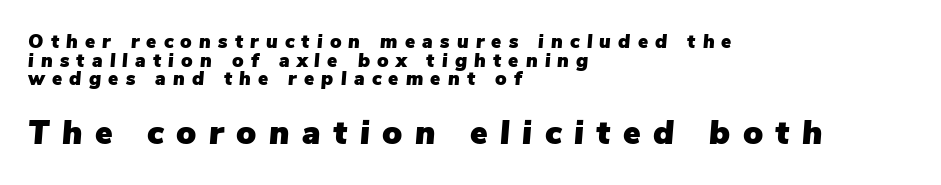
Q: Is the text italic (slanted)? A: Yes, it leans right by about 5 degrees.
Q: Is the text underlined? A: No.
Q: How is the paragraph aligned? A: Left-aligned.
Q: Is the spacing between letters normal or unusually wide? A: Unusually wide.
Q: Is the spacing between lines tight, normal or loose? A: Tight.
Q: Which block of text is set in a larger size, the first (top) or the second (bottom)? A: The second (bottom) one.
Q: Width (condensed, normal, or wide)? A: Normal.
Q: Stroke contrast? A: Low.
Q: x-height? A: Medium.
Q: Monospaced? A: No.
